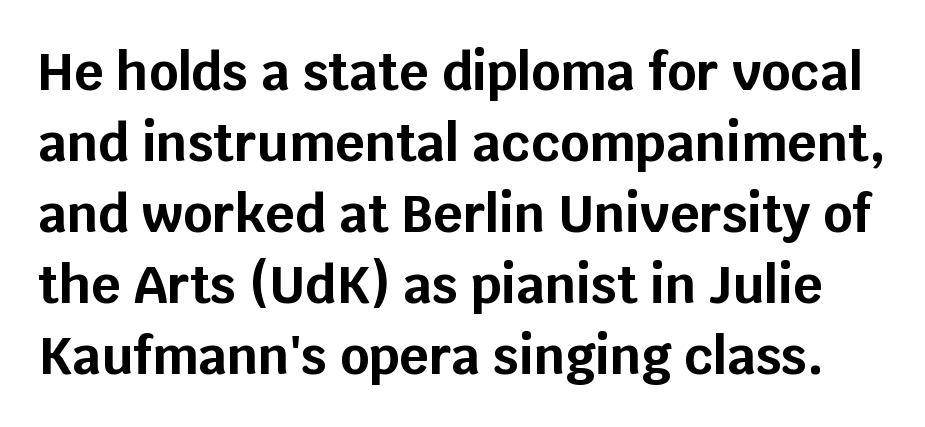
Q: Is the text bold? A: Yes.
Q: Is the text italic (slanted)? A: No, it is upright.
Q: Is the typeface a serif or a sans-serif typeface? A: Sans-serif.
Q: Is the text underlined? A: No.
Q: Is the spacing between letters normal or unusually wide? A: Normal.
Q: Is the spacing between lines tight, normal or loose? A: Normal.
Q: Width (condensed, normal, or wide)? A: Normal.
Q: Stroke contrast? A: Low.
Q: x-height? A: Large.
Q: Monospaced? A: No.
